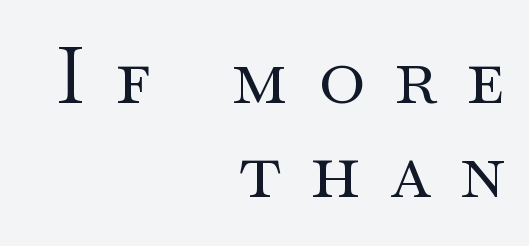
Q: Is the text bold? A: No.
Q: Is the text italic (slanted)? A: No, it is upright.
Q: Is the typeface a serif or a sans-serif typeface? A: Serif.
Q: Is the text underlined? A: No.
Q: How is the paragraph aligned? A: Right-aligned.
Q: Is the spacing between letters normal or unusually wide? A: Unusually wide.
Q: Width (condensed, normal, or wide)? A: Wide.
Q: Stroke contrast? A: Medium.
Q: x-height? A: Small.
Q: Monospaced? A: No.
